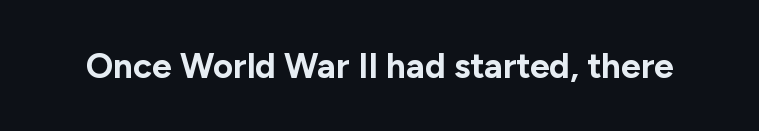
The image shows 35 px bold sans-serif type, upright; set normal letter spacing, not underlined; low stroke contrast and a medium x-height.
